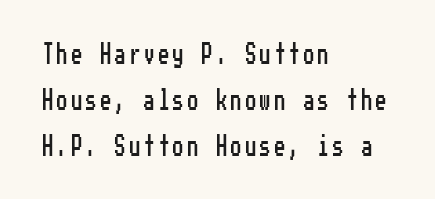
{"italic": "no", "underline": "no", "align": "left", "line_spacing": "loose", "line_spacing_ratio": 2.18, "glyph_px": 21}
